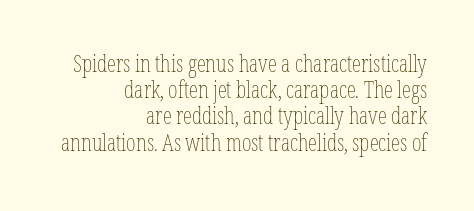
Q: Is the text bold? A: No.
Q: Is the text italic (slanted)? A: No, it is upright.
Q: Is the text underlined? A: No.
Q: How is the paragraph aligned? A: Right-aligned.
Q: Is the spacing between letters normal or unusually wide? A: Normal.
Q: Is the spacing between lines tight, normal or loose? A: Tight.
